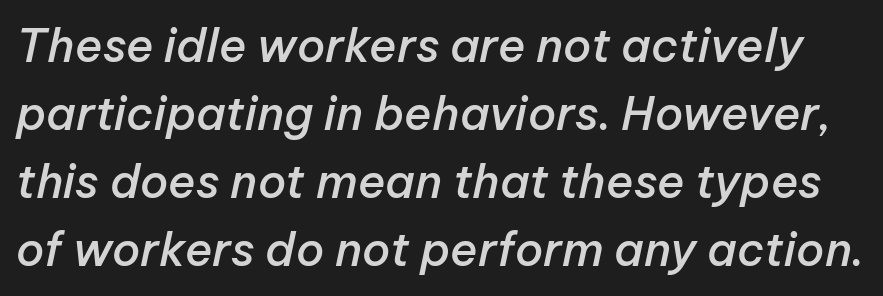
The image shows 46 px semibold type, italic (leaning right); set normal line spacing (1.48x), normal letter spacing, not underlined; low stroke contrast and a medium x-height.
